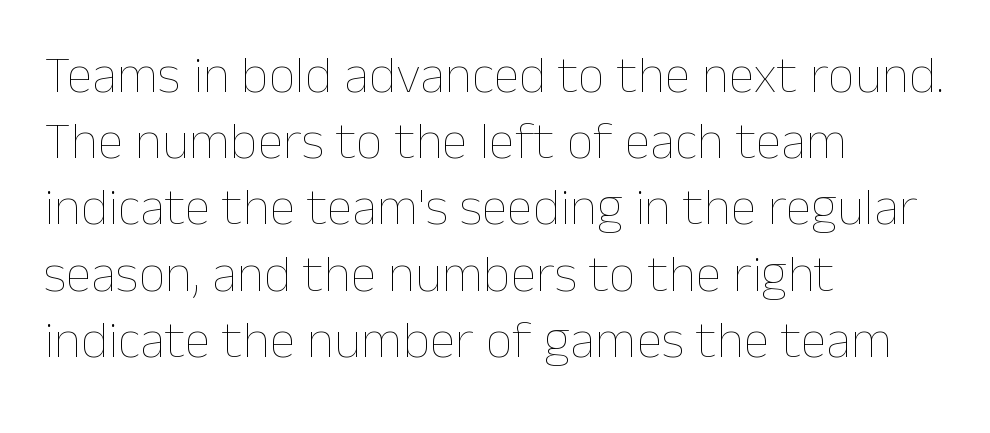
Q: Is the text bold? A: No.
Q: Is the text italic (slanted)? A: No, it is upright.
Q: Is the text underlined? A: No.
Q: How is the paragraph aligned? A: Left-aligned.
Q: Is the spacing between letters normal or unusually wide? A: Normal.
Q: Is the spacing between lines tight, normal or loose? A: Normal.
Q: Width (condensed, normal, or wide)? A: Normal.
Q: Stroke contrast? A: Low.
Q: x-height? A: Medium.
Q: Monospaced? A: No.
